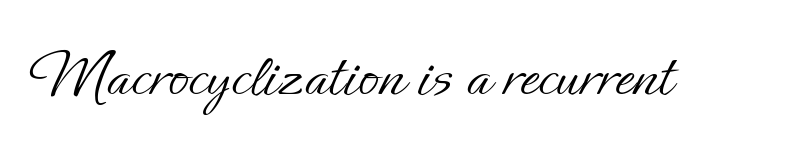
{"bold": "no", "weight": "light", "width": "normal", "stroke_contrast": "low", "x_height": "small", "monospaced": "no", "underline": "no", "letter_spacing": "normal", "letter_spacing_em": 0.0, "glyph_px": 67}
